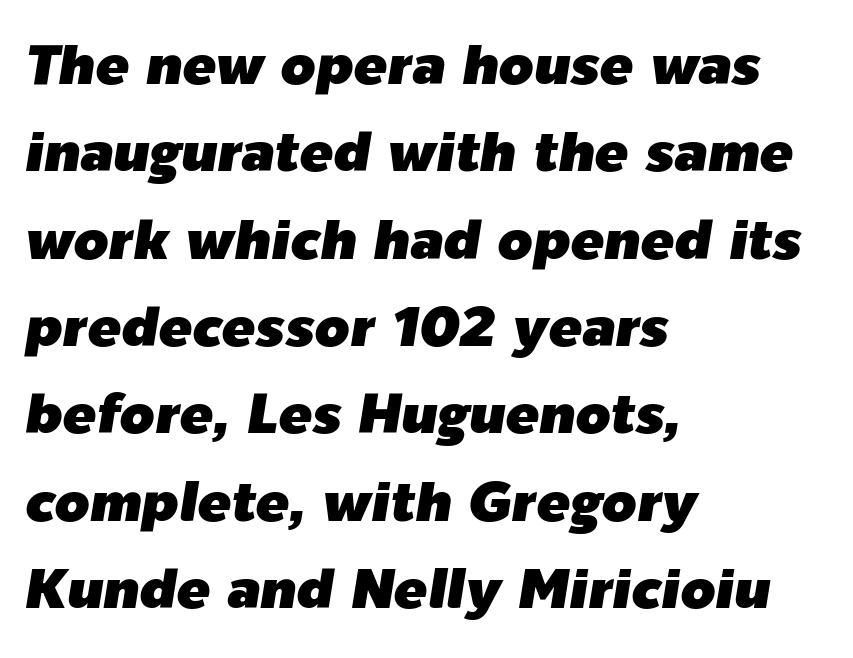
{"italic": "yes", "lean": "right", "slant_degrees": 9, "width": "normal", "stroke_contrast": "low", "x_height": "medium", "monospaced": "no", "underline": "no", "align": "left", "line_spacing": "normal", "line_spacing_ratio": 1.56, "letter_spacing": "normal", "letter_spacing_em": 0.0, "glyph_px": 56}
